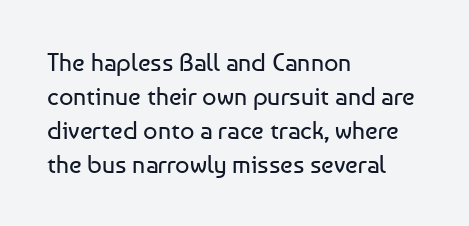
Q: Is the text bold? A: No.
Q: Is the text italic (slanted)? A: No, it is upright.
Q: Is the text underlined? A: No.
Q: How is the paragraph aligned? A: Left-aligned.
Q: Is the spacing between letters normal or unusually wide? A: Normal.
Q: Is the spacing between lines tight, normal or loose? A: Normal.
